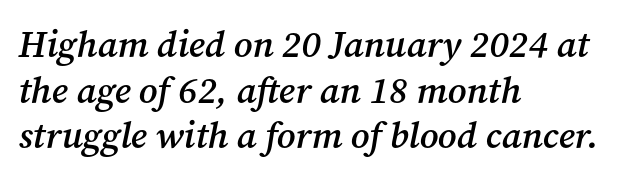
The image shows 37 px semibold serif type, italic (leaning right); set left-aligned, line spacing 1.23x, normal letter spacing, not underlined; medium stroke contrast and a medium x-height.
